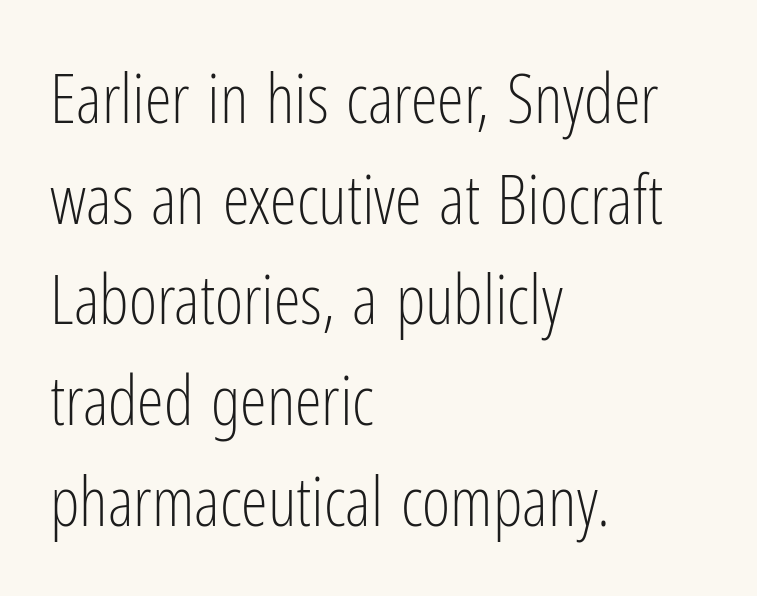
{"serif": "no", "italic": "no", "bold": "no", "weight": "light", "width": "condensed", "stroke_contrast": "low", "x_height": "medium", "monospaced": "no", "underline": "no", "align": "left", "line_spacing": "normal", "line_spacing_ratio": 1.48, "letter_spacing": "normal", "letter_spacing_em": 0.0, "glyph_px": 68}
